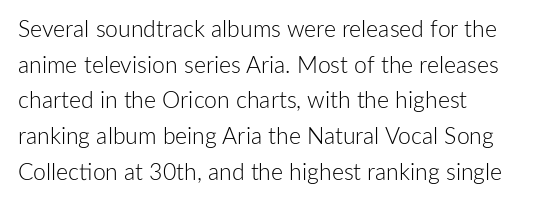
{"italic": "no", "bold": "no", "underline": "no", "align": "left", "line_spacing": "normal", "line_spacing_ratio": 1.55, "letter_spacing": "normal", "letter_spacing_em": 0.0, "glyph_px": 23}
